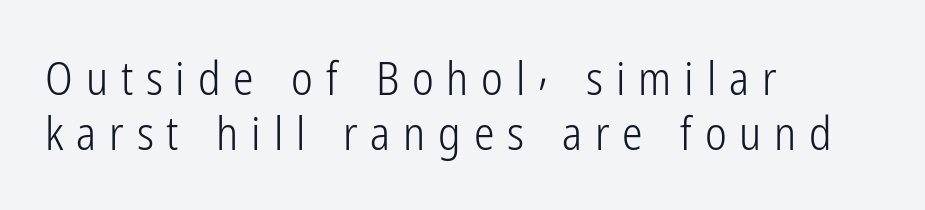
Q: Is the text bold? A: No.
Q: Is the text italic (slanted)? A: No, it is upright.
Q: Is the typeface a serif or a sans-serif typeface? A: Sans-serif.
Q: Is the text underlined? A: No.
Q: How is the paragraph aligned? A: Left-aligned.
Q: Is the spacing between letters normal or unusually wide? A: Unusually wide.
Q: Width (condensed, normal, or wide)? A: Condensed.
Q: Stroke contrast? A: Low.
Q: x-height? A: Medium.
Q: Monospaced? A: No.
